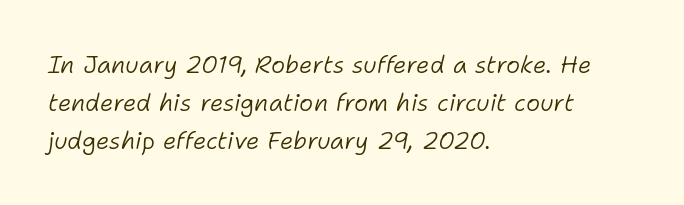
A typesetter would mark this as italic. This reads as an unemphasized weight, regular at the heaviest. Caption: standard tracking, unaltered. Any mark beneath the type? The region is blank. The paragraph shown leans on its left margin.
